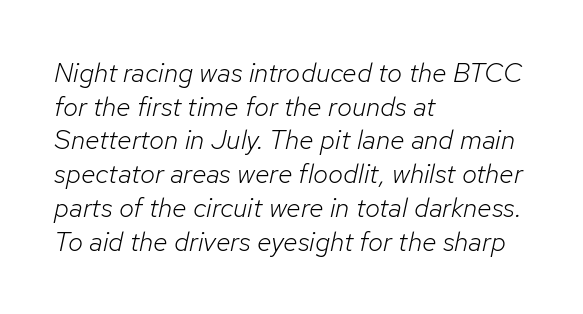
{"italic": "yes", "lean": "right", "slant_degrees": 12, "bold": "no", "underline": "no", "align": "left", "line_spacing": "normal", "line_spacing_ratio": 1.25, "letter_spacing": "normal", "letter_spacing_em": 0.0, "glyph_px": 27}
